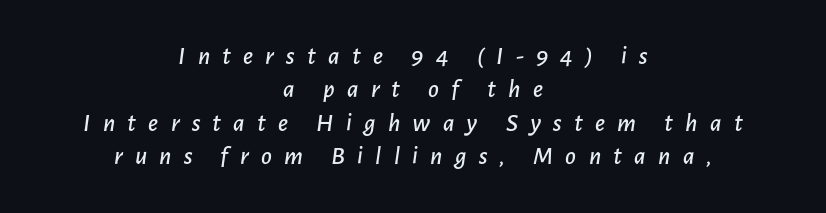
Students, note that the glyphs here are deliberately spaced far apart. This is oblique type, the kind used for emphasis or titles. Alignment: centered. Students, observe: this is what conventionally led text looks like. Rule under the text: the space is simply empty.
